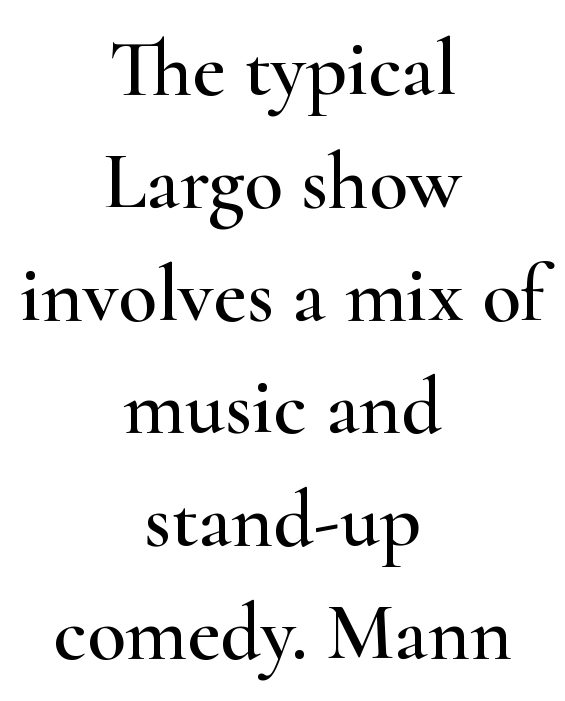
{"serif": "yes", "italic": "no", "width": "wide", "stroke_contrast": "high", "x_height": "small", "monospaced": "no", "underline": "no", "align": "center", "line_spacing": "normal", "line_spacing_ratio": 1.41, "letter_spacing": "normal", "letter_spacing_em": 0.0, "glyph_px": 80}
